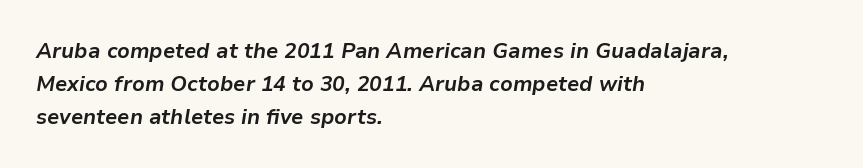
Q: Is the text bold? A: Yes.
Q: Is the text italic (slanted)? A: Yes, it leans right by about 9 degrees.
Q: Is the text underlined? A: No.
Q: How is the paragraph aligned? A: Left-aligned.
Q: Is the spacing between letters normal or unusually wide? A: Normal.
Q: Is the spacing between lines tight, normal or loose? A: Normal.
